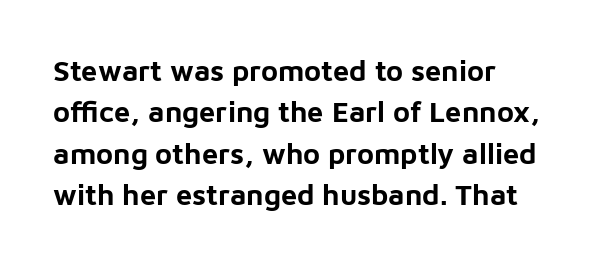
The image shows 29 px bold sans-serif type, upright; set normal line spacing (1.43x), normal letter spacing, not underlined; low stroke contrast and a medium x-height.
